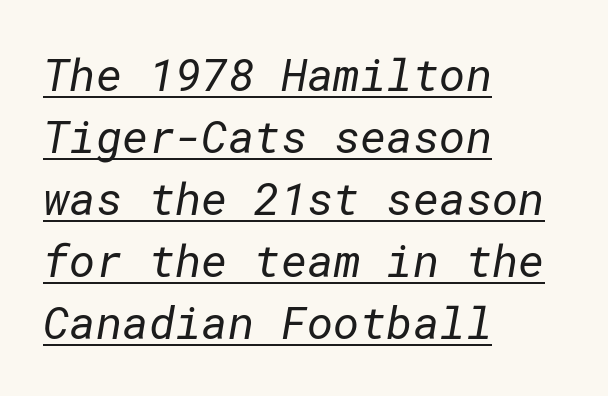
The image shows 45 px regular-weight sans-serif type; set left-aligned, normal line spacing (1.38x), normal letter spacing, underlined; low stroke contrast and a medium x-height.
